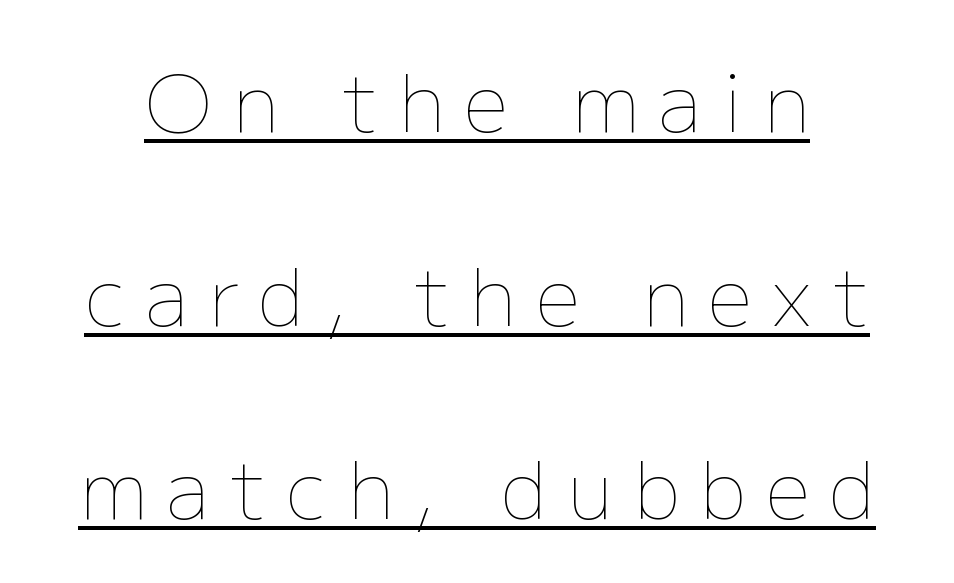
{"italic": "no", "bold": "no", "weight": "thin", "width": "normal", "stroke_contrast": "low", "x_height": "medium", "monospaced": "no", "underline": "yes", "line_spacing": "loose", "line_spacing_ratio": 2.45, "letter_spacing": "wide", "letter_spacing_em": 0.25, "glyph_px": 79}
